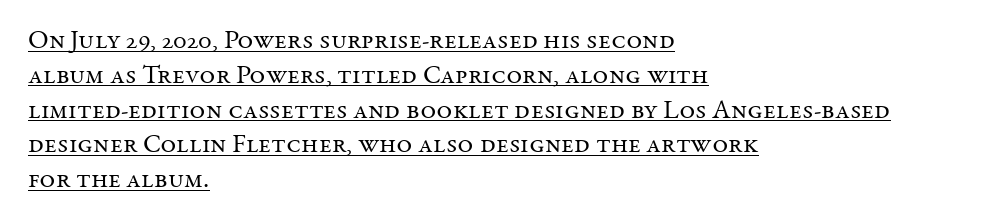
Tracking value appears to be zero — textbook default spacing. Caption: lettering with a line underneath. Every character sits straight up, as roman type does. Heaviness? Minimal to ordinary, like unemphasized prose. The space between consecutive lines is moderate.
